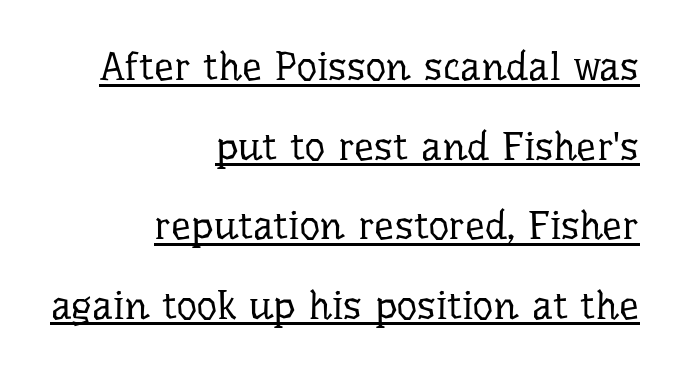
The face used here appears with an underline applied. Proportional: the letters do not fall into vertical columns. Counters stay open thanks to moderate or lighter strokes. No extra tracking has been applied to these lines.
